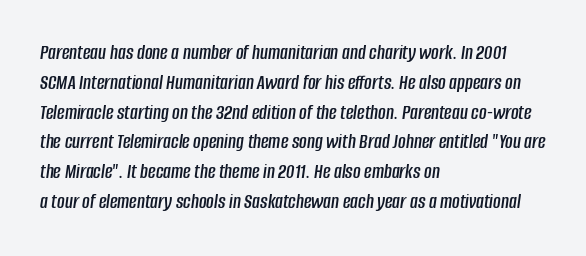
Q: Is the text italic (slanted)? A: Yes, it leans right by about 8 degrees.
Q: Is the text underlined? A: No.
Q: How is the paragraph aligned? A: Left-aligned.
Q: Is the spacing between letters normal or unusually wide? A: Normal.
Q: Is the spacing between lines tight, normal or loose? A: Normal.
